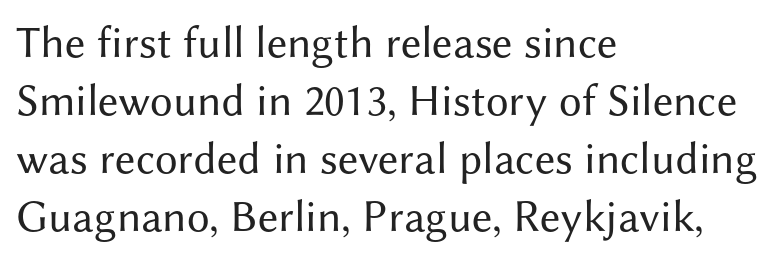
{"serif": "no", "italic": "no", "bold": "no", "weight": "regular", "width": "normal", "stroke_contrast": "medium", "x_height": "medium", "monospaced": "no", "underline": "no", "align": "left", "line_spacing": "normal", "line_spacing_ratio": 1.29, "letter_spacing": "normal", "letter_spacing_em": 0.0, "glyph_px": 45}
